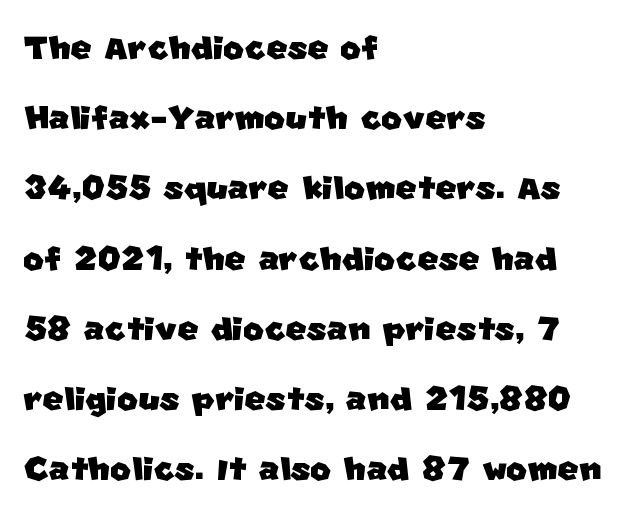
Q: Is the typeface a serif or a sans-serif typeface? A: Sans-serif.
Q: Is the text underlined? A: No.
Q: How is the paragraph aligned? A: Left-aligned.
Q: Is the spacing between letters normal or unusually wide? A: Normal.
Q: Is the spacing between lines tight, normal or loose? A: Normal.
Q: Width (condensed, normal, or wide)? A: Normal.
Q: Stroke contrast? A: Low.
Q: x-height? A: Large.
Q: Monospaced? A: No.
